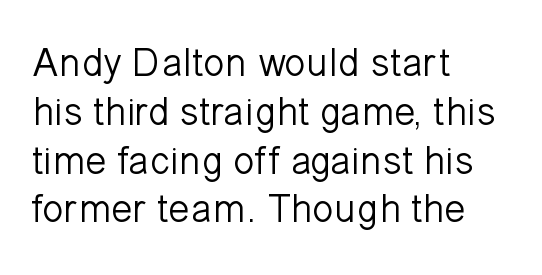
Typographically, this falls in the sans-serif category. Looks like regular typesetting: each glyph gets only the width it needs. Caption: standard tracking, unaltered. The passage is arranged the way most books set body copy — flush left.
